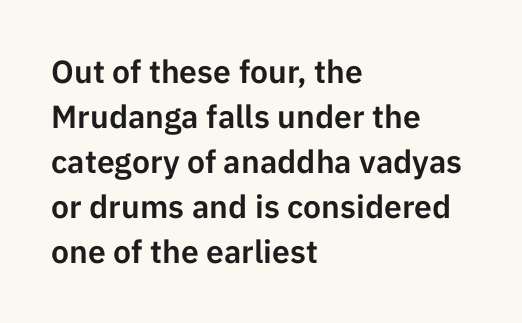
The image shows 32 px sans-serif type, upright; set left-aligned, normal line spacing (1.41x), normal letter spacing, not underlined; low stroke contrast and a medium x-height.
